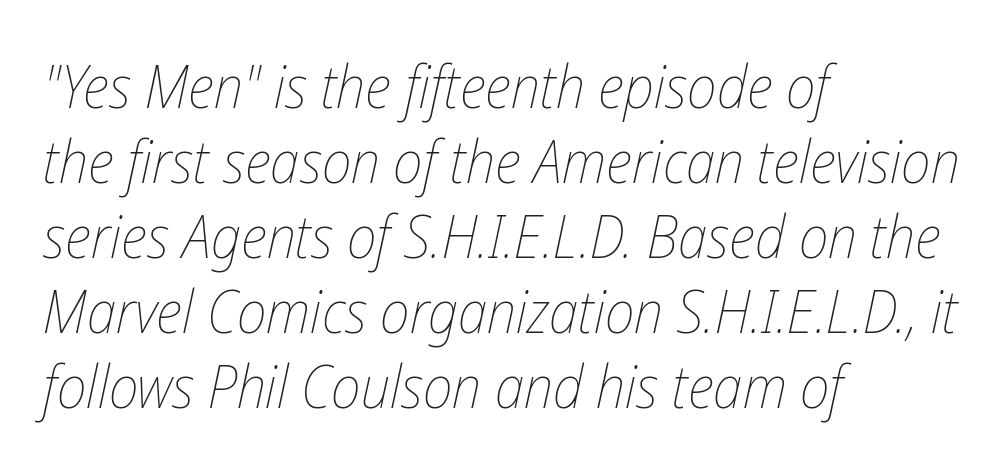
{"italic": "yes", "lean": "right", "slant_degrees": 12, "bold": "no", "weight": "thin", "width": "condensed", "stroke_contrast": "low", "x_height": "medium", "monospaced": "no", "underline": "no", "align": "left", "line_spacing": "normal", "line_spacing_ratio": 1.25, "letter_spacing": "normal", "letter_spacing_em": 0.0, "glyph_px": 60}
